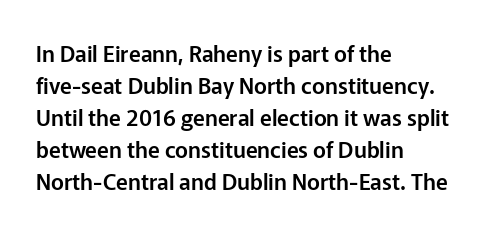
The image shows 22 px text type, upright; set left-aligned, normal line spacing (1.45x), normal letter spacing, not underlined.
